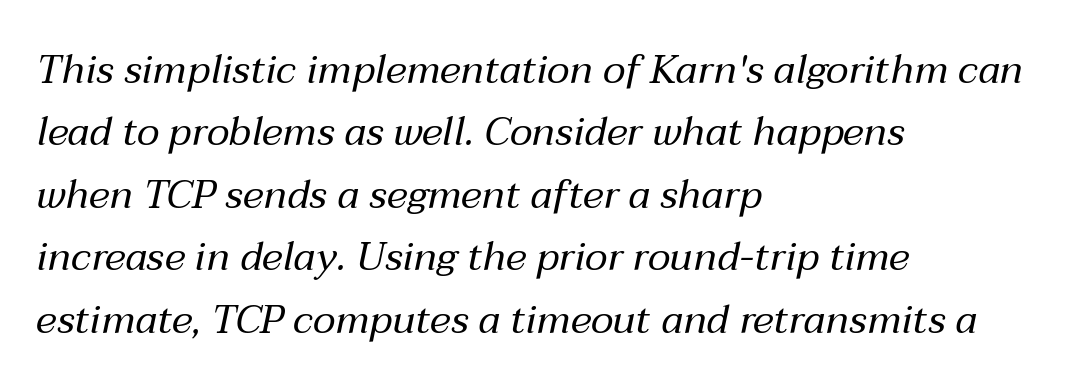
{"italic": "yes", "lean": "right", "slant_degrees": 12, "bold": "no", "weight": "regular", "width": "normal", "stroke_contrast": "medium", "x_height": "medium", "monospaced": "no", "underline": "no", "align": "left", "line_spacing": "normal", "line_spacing_ratio": 1.56, "letter_spacing": "normal", "letter_spacing_em": 0.0, "glyph_px": 40}
